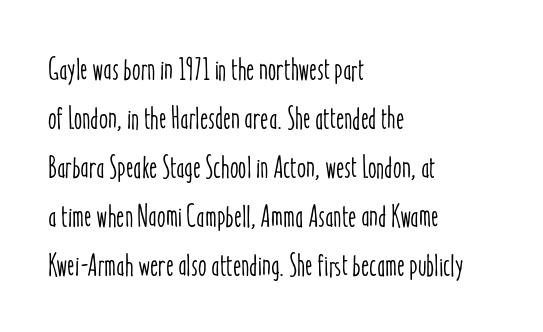
{"italic": "no", "width": "condensed", "stroke_contrast": "low", "x_height": "medium", "monospaced": "no", "underline": "no", "align": "left", "line_spacing": "normal", "line_spacing_ratio": 1.58, "letter_spacing": "normal", "letter_spacing_em": 0.0, "glyph_px": 31}
